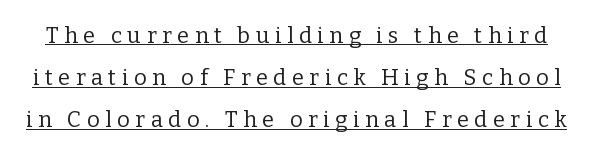
Q: Is the text bold? A: No.
Q: Is the text italic (slanted)? A: No, it is upright.
Q: Is the text underlined? A: Yes.
Q: Is the spacing between letters normal or unusually wide? A: Unusually wide.
Q: Is the spacing between lines tight, normal or loose? A: Loose.
